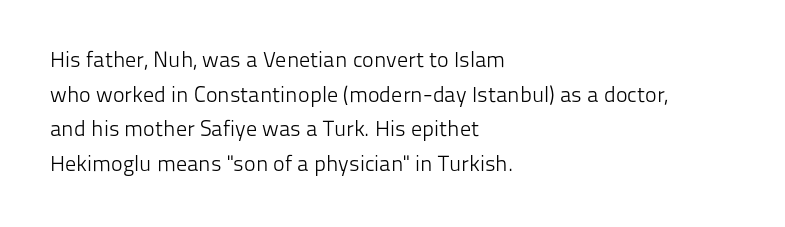
{"italic": "no", "bold": "no", "underline": "no", "align": "left", "line_spacing": "normal", "line_spacing_ratio": 1.57, "letter_spacing": "normal", "letter_spacing_em": 0.0, "glyph_px": 22}
